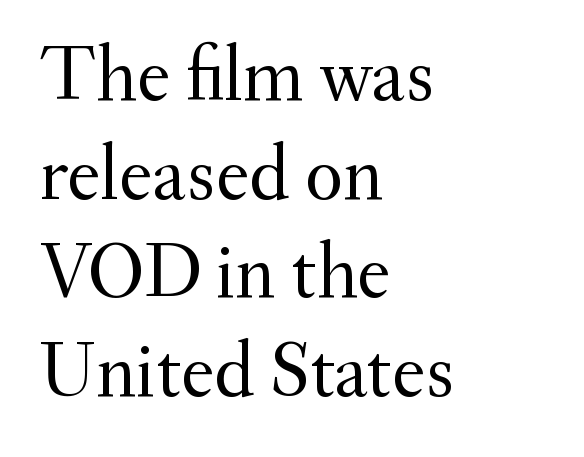
{"serif": "yes", "italic": "no", "bold": "no", "weight": "regular", "width": "normal", "stroke_contrast": "medium", "x_height": "small", "monospaced": "no", "underline": "no", "align": "left", "line_spacing": "normal", "line_spacing_ratio": 1.25, "letter_spacing": "normal", "letter_spacing_em": 0.0, "glyph_px": 79}
